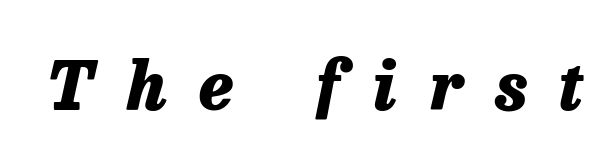
{"italic": "yes", "lean": "right", "slant_degrees": 13, "bold": "yes", "weight": "heavy", "width": "normal", "stroke_contrast": "low", "x_height": "medium", "monospaced": "no", "underline": "no", "letter_spacing": "wide", "letter_spacing_em": 0.49, "glyph_px": 67}
